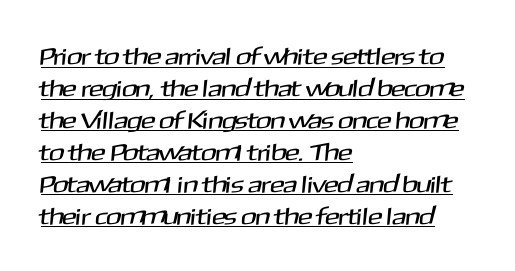
Q: Is the text underlined? A: Yes.
Q: How is the paragraph aligned? A: Left-aligned.
Q: Is the spacing between letters normal or unusually wide? A: Normal.
Q: Is the spacing between lines tight, normal or loose? A: Normal.
